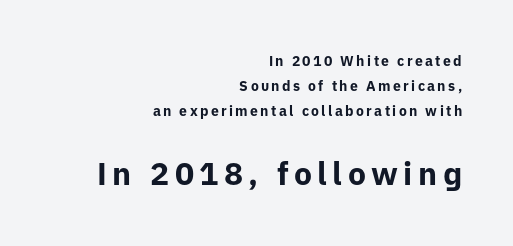
Vertical strokes here are truly vertical. The letters advance in unequal steps, a hallmark of proportional type. The rendering uses a bold face; every stroke is thick and dark. This rendering uses right alignment, leaving the left contour irregular. Descender tails drop into unmarked territory.
